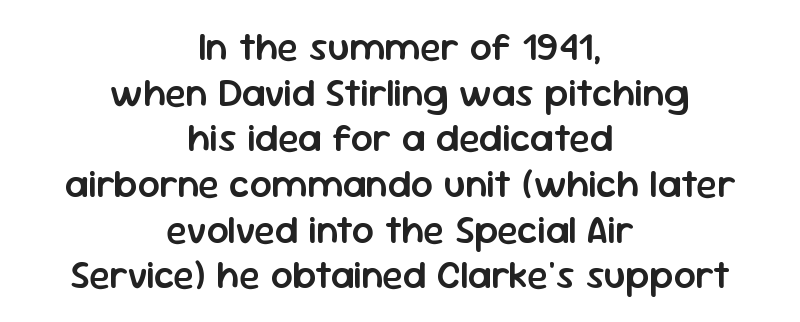
Q: Is the text bold? A: Semi-bold.
Q: Is the text italic (slanted)? A: No, it is upright.
Q: Is the typeface a serif or a sans-serif typeface? A: Sans-serif.
Q: Is the text underlined? A: No.
Q: How is the paragraph aligned? A: Centered.
Q: Is the spacing between letters normal or unusually wide? A: Normal.
Q: Width (condensed, normal, or wide)? A: Normal.
Q: Stroke contrast? A: Low.
Q: x-height? A: Medium.
Q: Monospaced? A: No.
